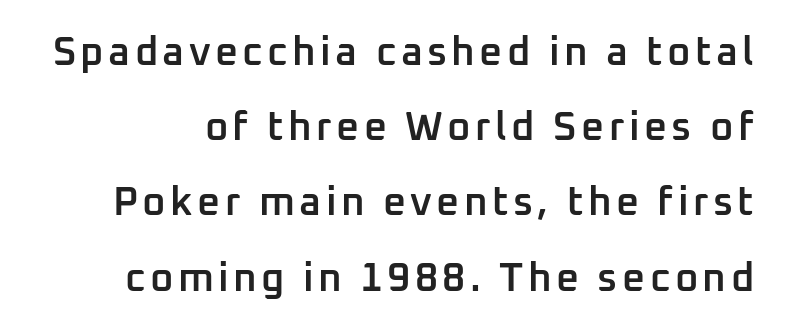
{"serif": "no", "italic": "no", "bold": "semi", "weight": "semibold", "width": "normal", "stroke_contrast": "low", "x_height": "medium", "monospaced": "no", "underline": "no", "line_spacing_ratio": 1.88, "glyph_px": 40}
